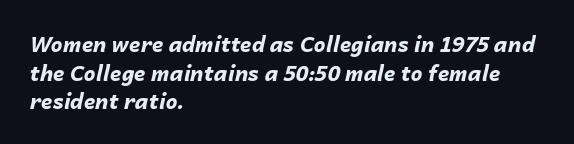
Q: Is the text bold? A: Yes.
Q: Is the text italic (slanted)? A: Yes, it leans right by about 14 degrees.
Q: Is the text underlined? A: No.
Q: How is the paragraph aligned? A: Left-aligned.
Q: Is the spacing between letters normal or unusually wide? A: Normal.
Q: Is the spacing between lines tight, normal or loose? A: Normal.
